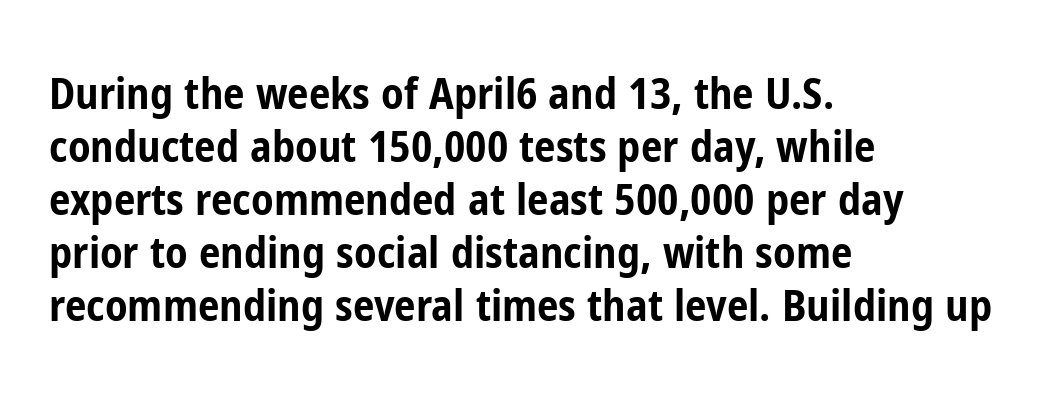
The image shows 43 px bold, condensed sans-serif type, upright; set left-aligned, line spacing 1.23x, normal letter spacing, not underlined; low stroke contrast and a medium x-height.
